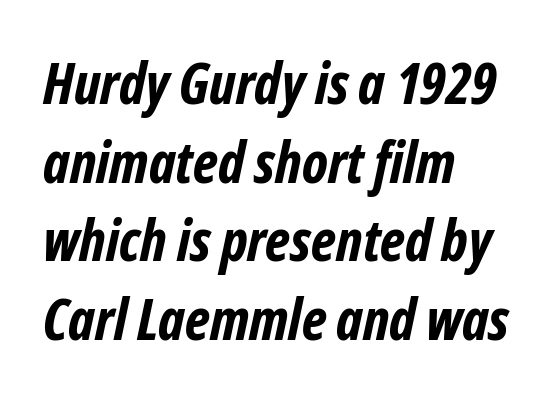
Tracking value appears to be zero — textbook default spacing. The passage shown is typed in a proportional face where columns would drift. Every row of glyphs begins at an identical x-position on the left. Each new line begins a customary step beneath the previous one. Type style note: lacks serifs.
